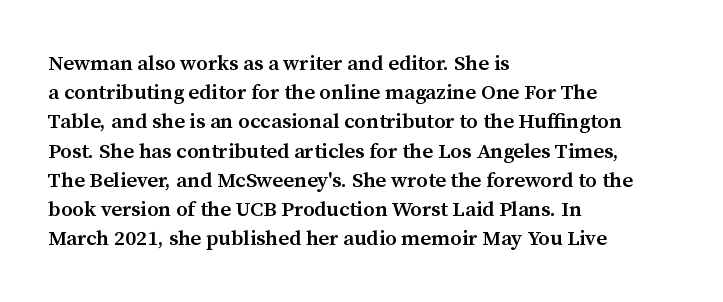
The face used here is a semibold: visibly heavier than regular, lighter than bold. Italic? Not at all — the glyphs are vertical. Default kerning and tracking; the words read as compact shapes. The paragraph shown leans on its left margin. Clear beneath every line of the passage.
